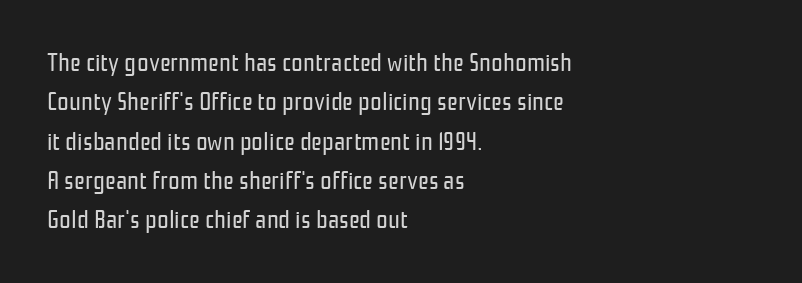
A typesetter would mark this as roman, not italic. Does the leading feel generous? No, just average. The typesetter chose a ragged-right arrangement here. The gaps between neighbouring characters are ordinary and unremarkable. Is this a heavy cut? Hardly; it is regular or lighter. The space directly below the letters is spotless.
